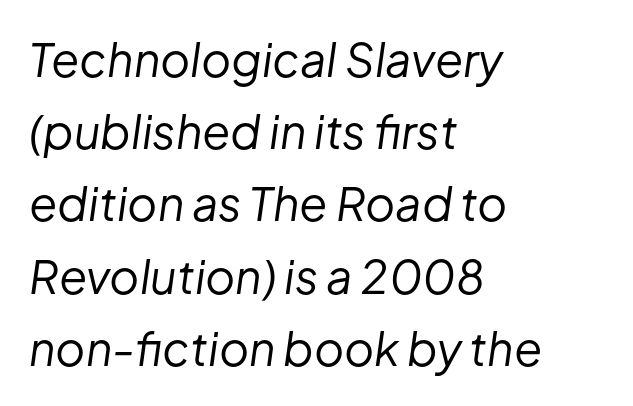
Counters stay open thanks to moderate or lighter strokes. The paragraph has a hard left edge and a soft right edge. The space directly below the letters is spotless. One glance says typical: line gaps are just what's usual. Honestly, the letter spacing is just normal — you wouldn't notice it.
